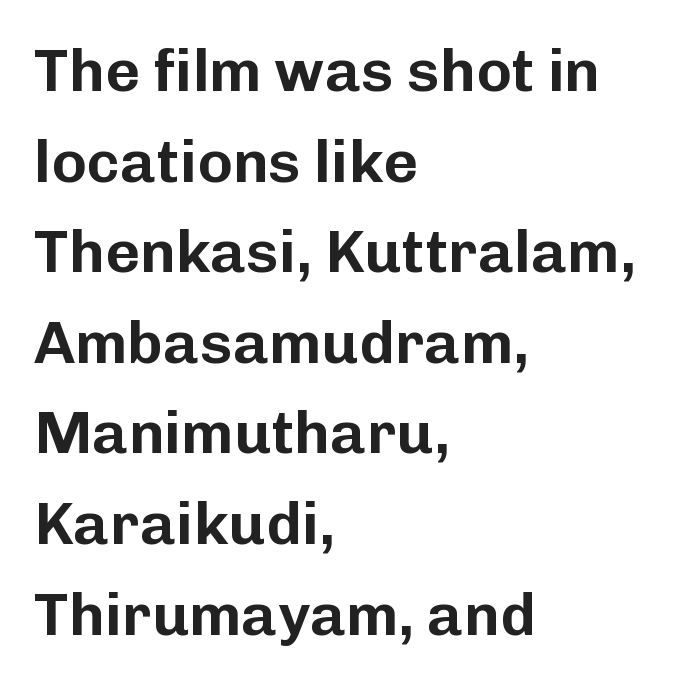
Q: Is the text italic (slanted)? A: No, it is upright.
Q: Is the typeface a serif or a sans-serif typeface? A: Sans-serif.
Q: Is the text underlined? A: No.
Q: How is the paragraph aligned? A: Left-aligned.
Q: Is the spacing between letters normal or unusually wide? A: Normal.
Q: Is the spacing between lines tight, normal or loose? A: Normal.
Q: Width (condensed, normal, or wide)? A: Normal.
Q: Stroke contrast? A: Low.
Q: x-height? A: Medium.
Q: Monospaced? A: No.
